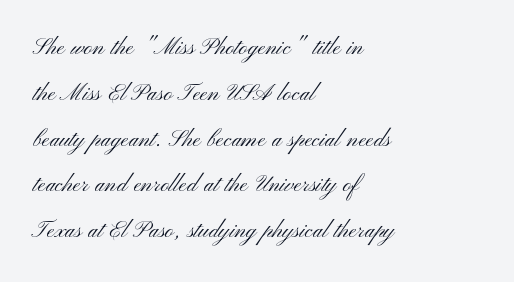
{"serif": "no", "bold": "no", "weight": "light", "width": "wide", "stroke_contrast": "medium", "x_height": "small", "monospaced": "no", "underline": "no", "align": "left", "line_spacing": "normal", "line_spacing_ratio": 1.58, "letter_spacing": "normal", "letter_spacing_em": 0.0, "glyph_px": 29}
